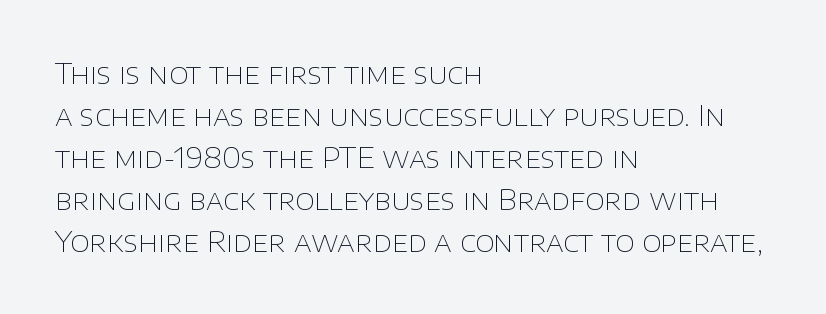
Q: Is the text bold? A: No.
Q: Is the text italic (slanted)? A: No, it is upright.
Q: Is the typeface a serif or a sans-serif typeface? A: Sans-serif.
Q: Is the text underlined? A: No.
Q: How is the paragraph aligned? A: Left-aligned.
Q: Is the spacing between letters normal or unusually wide? A: Normal.
Q: Is the spacing between lines tight, normal or loose? A: Normal.
Q: Width (condensed, normal, or wide)? A: Normal.
Q: Stroke contrast? A: Low.
Q: x-height? A: Large.
Q: Monospaced? A: No.
